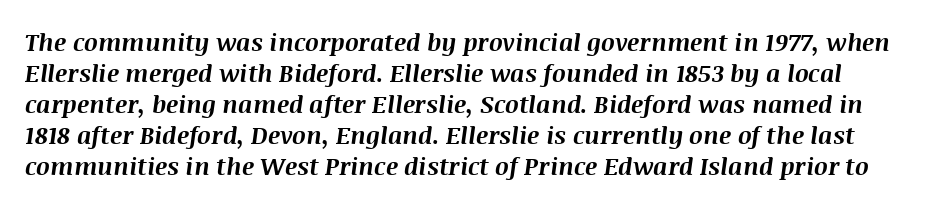
{"italic": "yes", "lean": "right", "slant_degrees": 8, "bold": "yes", "underline": "no", "line_spacing": "normal", "line_spacing_ratio": 1.29, "letter_spacing": "normal", "letter_spacing_em": 0.0, "glyph_px": 24}
